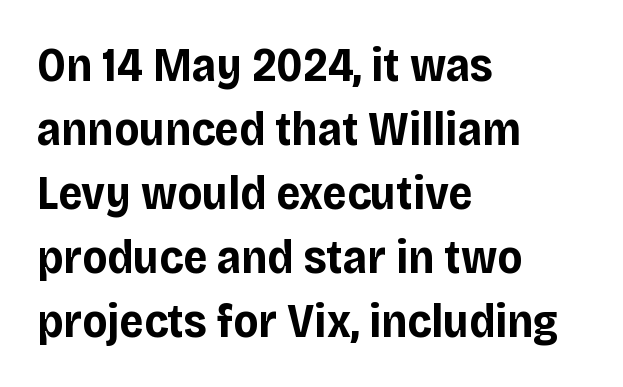
The image shows 47 px bold sans-serif type, upright; set left-aligned, normal line spacing (1.36x), normal letter spacing, not underlined; low stroke contrast and a large x-height.
